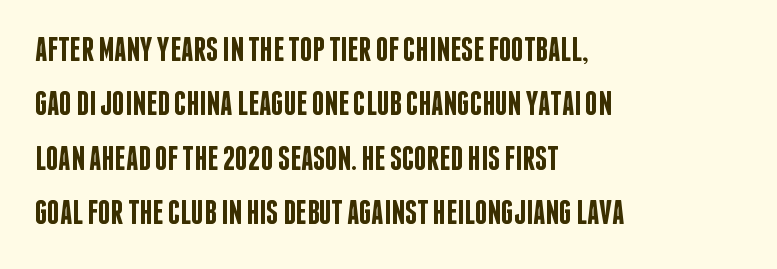
{"serif": "no", "italic": "no", "bold": "semi", "weight": "semibold", "width": "condensed", "stroke_contrast": "low", "x_height": "large", "monospaced": "no", "underline": "no", "align": "left", "line_spacing": "normal", "line_spacing_ratio": 1.6, "letter_spacing": "normal", "letter_spacing_em": 0.0, "glyph_px": 34}
